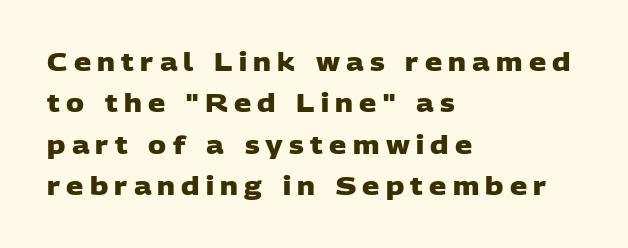
Short note: letters widely spaced. Caption: bold face, heavy strokes. The paragraph has a hard left edge and a soft right edge. The words here are not underlined.
